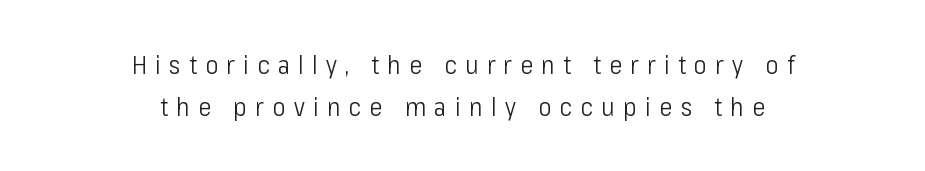
The image shows 25 px text type, upright; set centered, normal line spacing (1.68x), unusually wide letter spacing (+0.33 em), not underlined.
